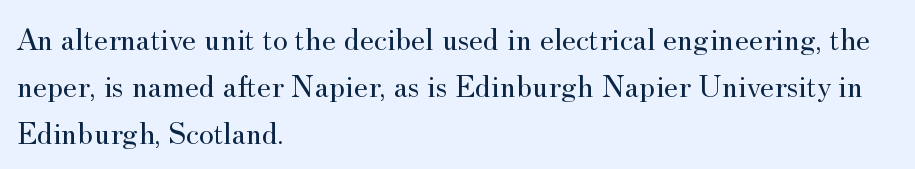
Weight: regular or lighter. The axis of the letterforms is exactly vertical. The foot of each line stays bare and open. Is this a sans? No — the strokes have serifs. All the whitespace from short lines collects on the right.
